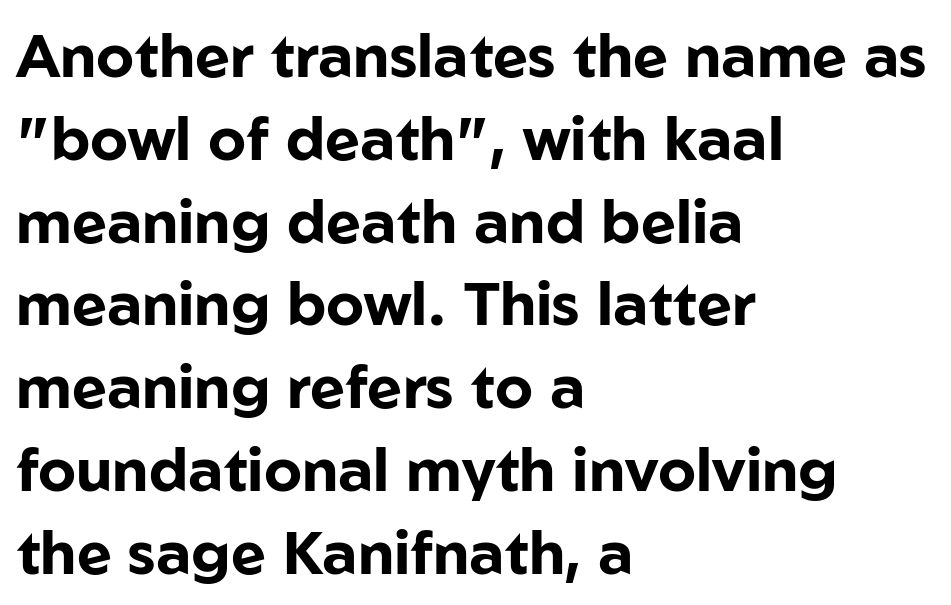
The image shows 60 px bold sans-serif type, upright; set left-aligned, normal line spacing (1.38x), normal letter spacing, not underlined; low stroke contrast and a medium x-height.
